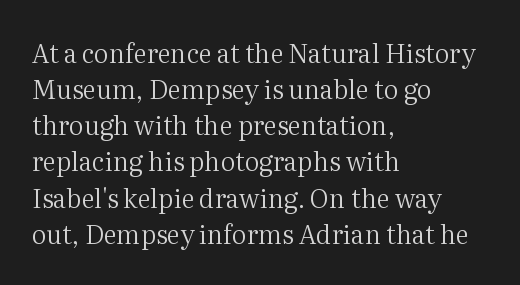
The image shows 26 px text type, upright; set left-aligned, normal line spacing (1.39x), normal letter spacing, not underlined.
